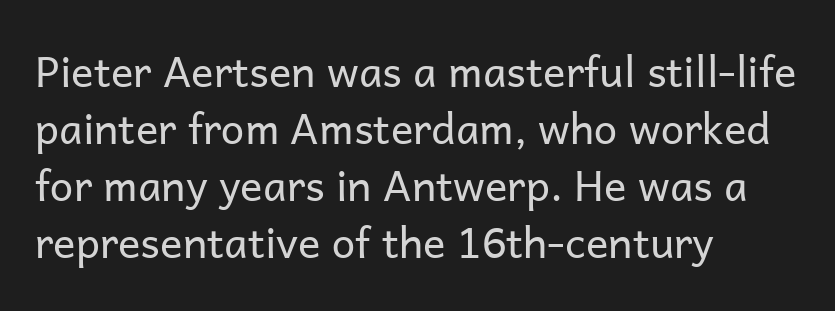
Type style note: lacks serifs. The face looks like a standard text weight, possibly lighter. A roman cut, with each character standing at attention. Inter-character spacing is left at the font's built-in metrics.
